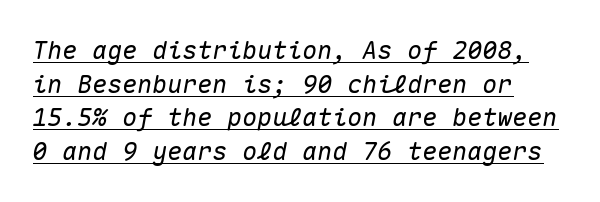
The passage is arranged the way most books set body copy — flush left. Would a proofreader flag this as italicized? Yes. What stands out about the letter spacing? Nothing — it is the standard amount. Does a line run under the words? Yes, clearly.
